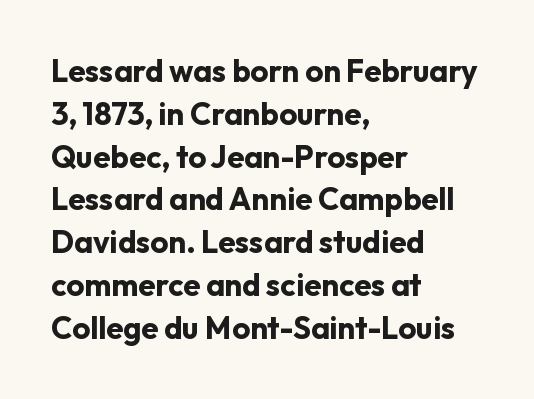
The image shows 31 px bold sans-serif type, upright; set left-aligned, normal line spacing (1.38x), normal letter spacing, not underlined; low stroke contrast and a medium x-height.
